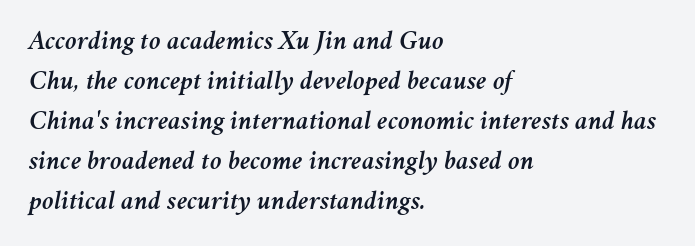
Q: Is the text italic (slanted)? A: Yes, it leans right by about 11 degrees.
Q: Is the text underlined? A: No.
Q: How is the paragraph aligned? A: Left-aligned.
Q: Is the spacing between letters normal or unusually wide? A: Normal.
Q: Is the spacing between lines tight, normal or loose? A: Normal.
